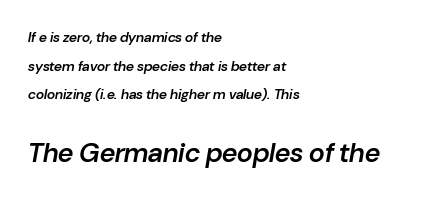
Alignment: flush left. No word sits above an underline. A typesetter would call this leading open, well beyond the default. A bit beefed up — I'd call it semibold rather than bold.
